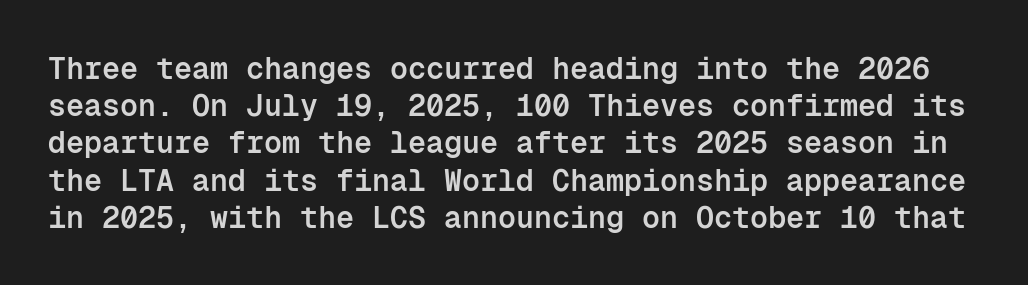
The image shows 30 px semibold sans-serif type, upright, monospaced; set line spacing 1.24x, normal letter spacing, not underlined; low stroke contrast and a medium x-height.
